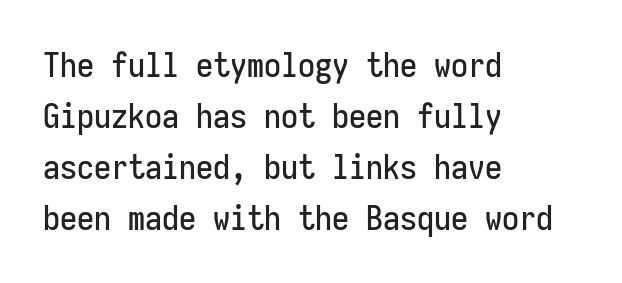
The tracking reads as untouched default to a designer's eye. Typeset ragged right — the left edge is the straight one. Ordinary non-slanted type is in use. Is this a sans? Yes — the strokes have no serifs. Check under the words: just untouched page.
